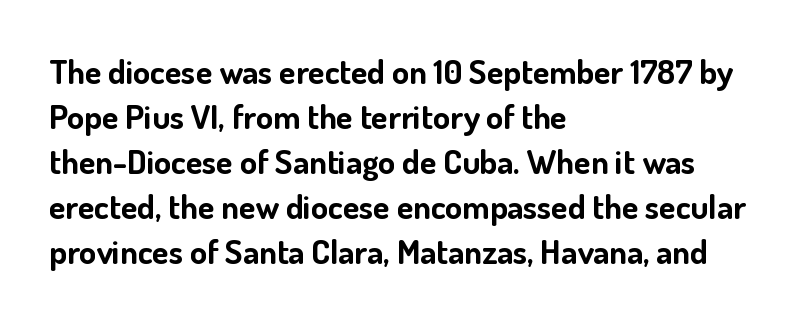
The image shows 34 px bold sans-serif type, upright; set left-aligned, normal line spacing (1.32x), normal letter spacing, not underlined; low stroke contrast and a small x-height.
